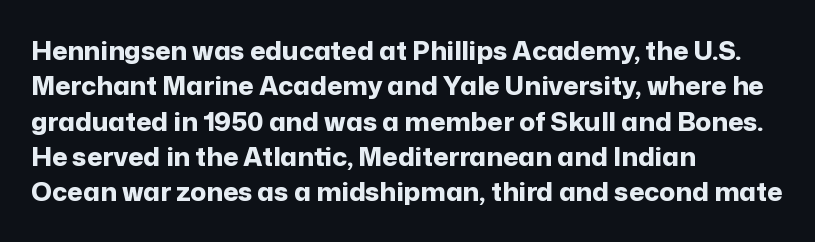
{"italic": "no", "bold": "yes", "underline": "no", "align": "left", "line_spacing": "normal", "line_spacing_ratio": 1.36, "letter_spacing": "normal", "letter_spacing_em": 0.0, "glyph_px": 26}
